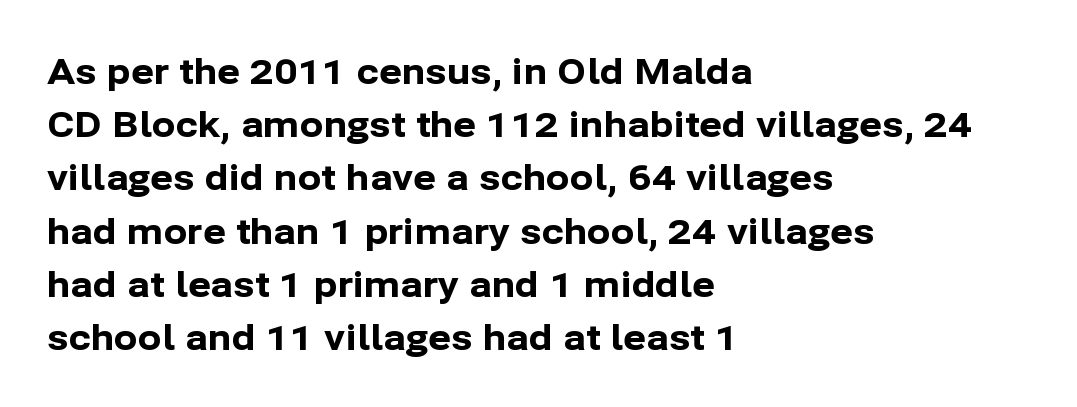
Q: Is the text bold? A: Yes.
Q: Is the text italic (slanted)? A: No, it is upright.
Q: Is the typeface a serif or a sans-serif typeface? A: Sans-serif.
Q: Is the text underlined? A: No.
Q: How is the paragraph aligned? A: Left-aligned.
Q: Is the spacing between letters normal or unusually wide? A: Normal.
Q: Is the spacing between lines tight, normal or loose? A: Normal.
Q: Width (condensed, normal, or wide)? A: Normal.
Q: Stroke contrast? A: Low.
Q: x-height? A: Medium.
Q: Monospaced? A: No.
